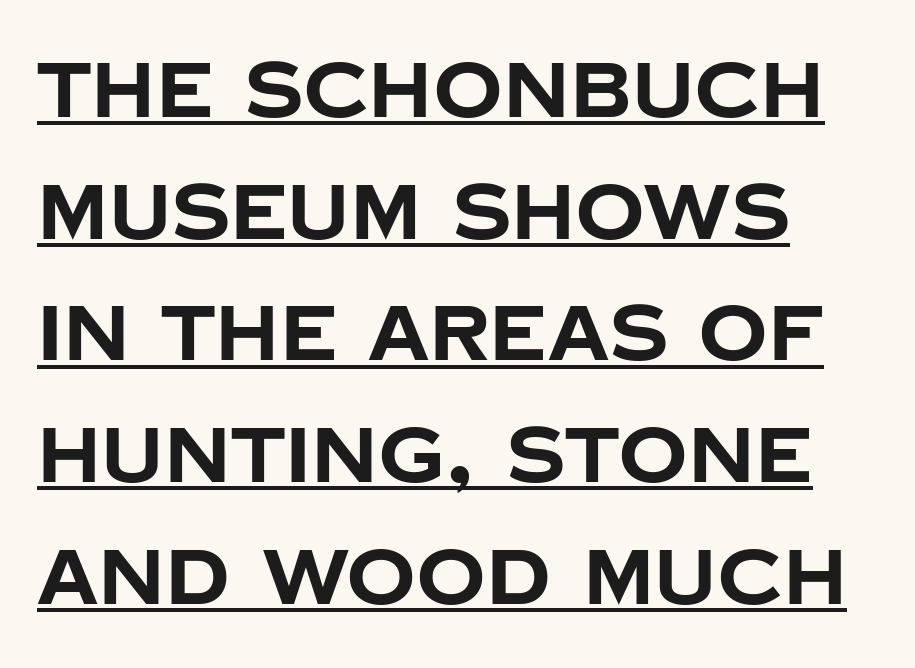
Q: Is the text bold? A: Yes.
Q: Is the text italic (slanted)? A: No, it is upright.
Q: Is the typeface a serif or a sans-serif typeface? A: Sans-serif.
Q: Is the text underlined? A: Yes.
Q: How is the paragraph aligned? A: Left-aligned.
Q: Is the spacing between letters normal or unusually wide? A: Normal.
Q: Is the spacing between lines tight, normal or loose? A: Normal.
Q: Width (condensed, normal, or wide)? A: Normal.
Q: Stroke contrast? A: Low.
Q: x-height? A: Large.
Q: Monospaced? A: No.
